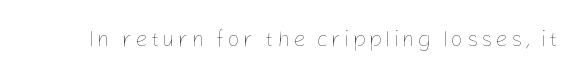
{"italic": "no", "bold": "no", "underline": "no", "glyph_px": 22}
